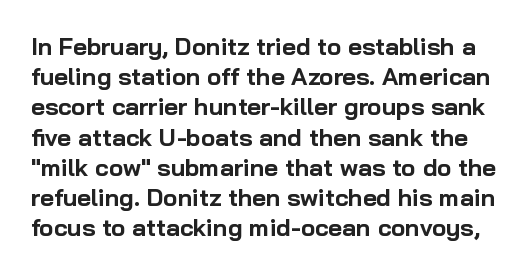
Q: Is the text bold? A: Yes.
Q: Is the text italic (slanted)? A: No, it is upright.
Q: Is the text underlined? A: No.
Q: Is the spacing between letters normal or unusually wide? A: Normal.
Q: Is the spacing between lines tight, normal or loose? A: Normal.
